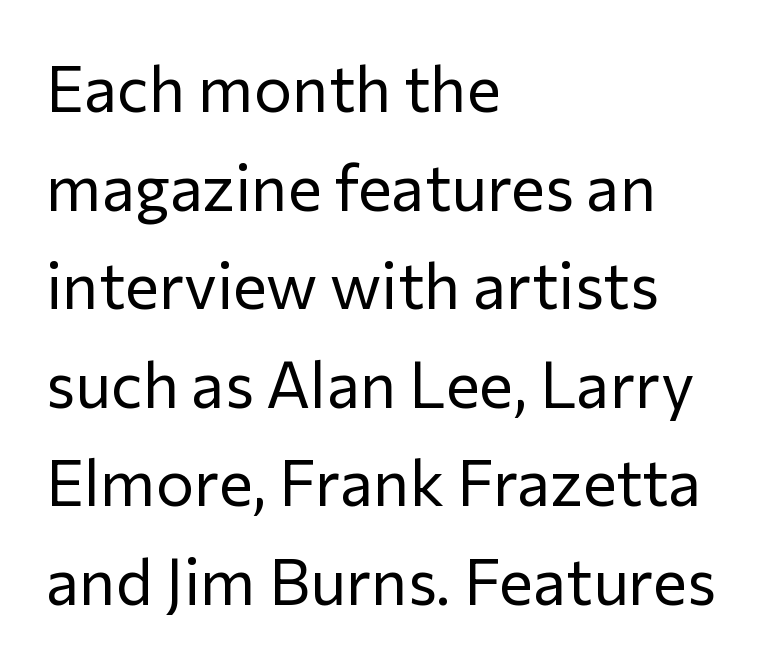
Baseline-to-baseline distance is the conventional proportion of letter height. You could not count columns in this text — the font is proportionally spaced. Inter-character spacing is left at the font's built-in metrics. The typesetting does not lean heavy: it is not bold. The font's upright variant was chosen for this text. Each letter's strokes conclude bluntly, with no projecting serifs.
